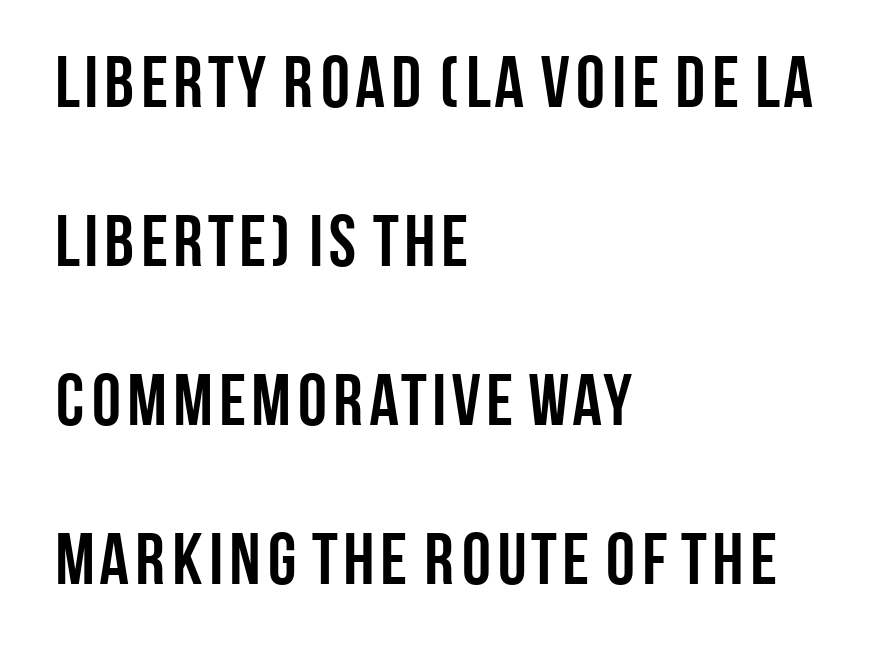
Q: Is the text bold? A: Yes.
Q: Is the text italic (slanted)? A: No, it is upright.
Q: Is the typeface a serif or a sans-serif typeface? A: Sans-serif.
Q: Is the text underlined? A: No.
Q: How is the paragraph aligned? A: Left-aligned.
Q: Is the spacing between letters normal or unusually wide? A: Normal.
Q: Is the spacing between lines tight, normal or loose? A: Loose.
Q: Width (condensed, normal, or wide)? A: Condensed.
Q: Stroke contrast? A: Low.
Q: x-height? A: Large.
Q: Monospaced? A: No.
